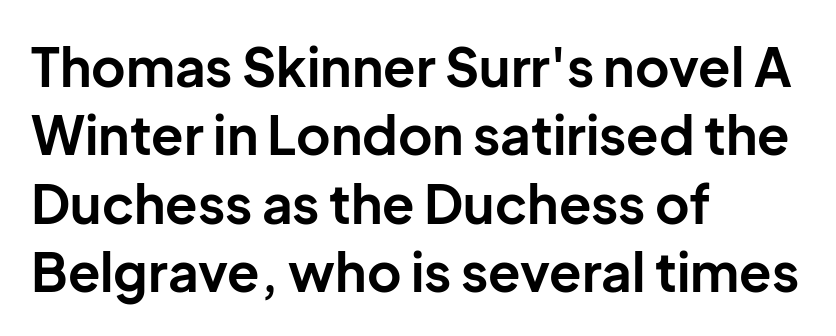
The lines sit at an ordinary, default distance from one another. Looks like regular typesetting: each glyph gets only the width it needs. A typesetter would call this zero additional tracking. Words float on clear page, feet unadorned. Nope, not italic — everything's standing straight.
